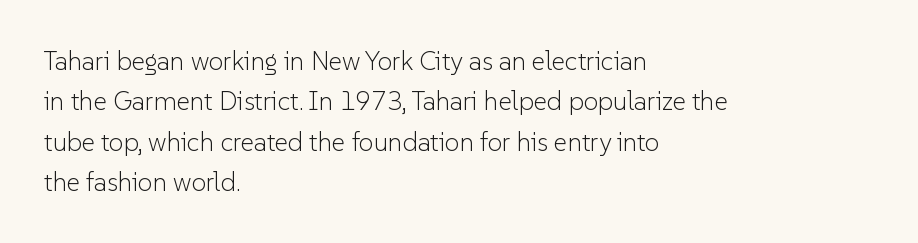
The image shows 26 px text type, upright; set left-aligned, normal line spacing (1.55x), normal letter spacing, not underlined.
